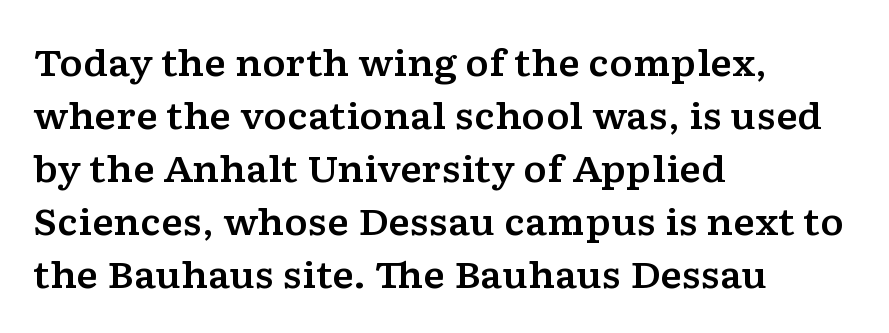
This is serif lettering, the kind often seen in printed books. Compared with typical paragraphs, the rows here are spaced about the same. Nobody touched the tracking dial on this one. Here the designer chose a conventional face with non-uniform glyph widths. If you drew a line through each stem, it would be perfectly vertical. Reading down the block, your eye returns to a fixed left position each line.
